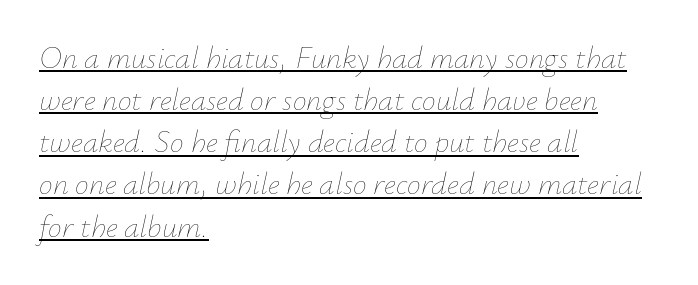
Here the glyphs are tracked normally, forming tight word shapes. Compared with typical paragraphs, the rows here are spaced about the same. A typesetter would mark this as italic. Character widths vary here, with narrow letters taking less room than wide ones. Underlined type.
